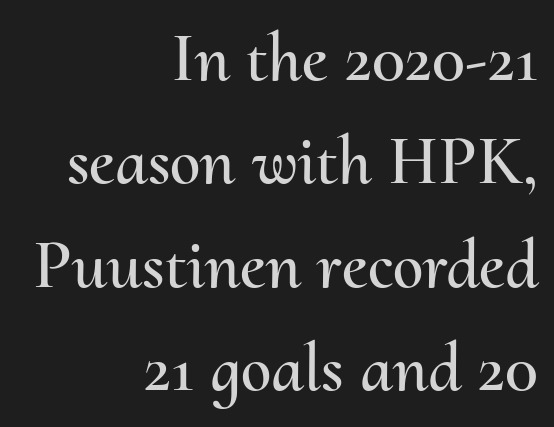
{"italic": "no", "width": "normal", "stroke_contrast": "medium", "x_height": "small", "monospaced": "no", "underline": "no", "align": "right", "line_spacing": "normal", "line_spacing_ratio": 1.5, "letter_spacing": "normal", "letter_spacing_em": 0.0, "glyph_px": 69}
